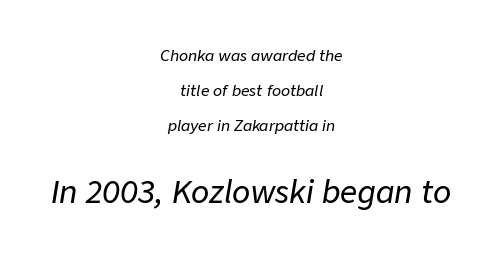
{"italic": "yes", "lean": "right", "slant_degrees": 9, "width": "normal", "stroke_contrast": "low", "x_height": "medium", "monospaced": "no", "underline": "no", "align": "center", "line_spacing": "loose", "line_spacing_ratio": 2.32, "letter_spacing": "normal", "letter_spacing_em": 0.0, "larger_block": "second", "size_ratio": 2.0, "glyph_px": 30}
